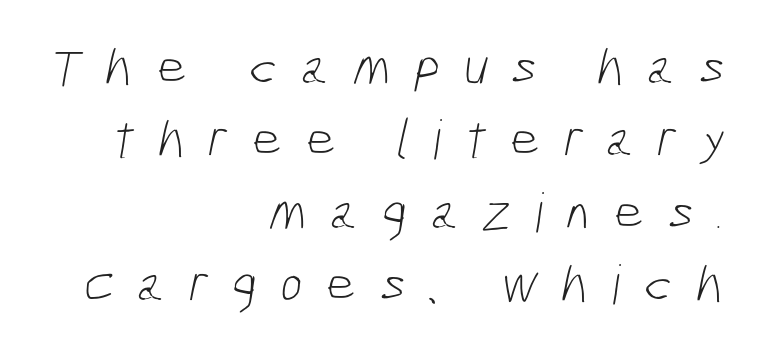
The image shows 54 px light, condensed sans-serif type; set right-aligned, normal line spacing (1.34x), unusually wide letter spacing (+0.42 em), not underlined; low stroke contrast and a medium x-height.
